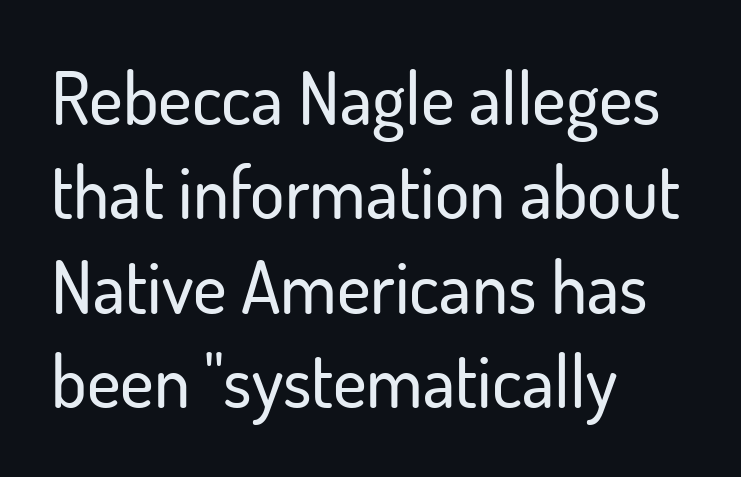
{"serif": "no", "italic": "no", "width": "normal", "stroke_contrast": "low", "x_height": "small", "monospaced": "no", "underline": "no", "align": "left", "line_spacing": "normal", "line_spacing_ratio": 1.31, "letter_spacing": "normal", "letter_spacing_em": 0.0, "glyph_px": 72}
